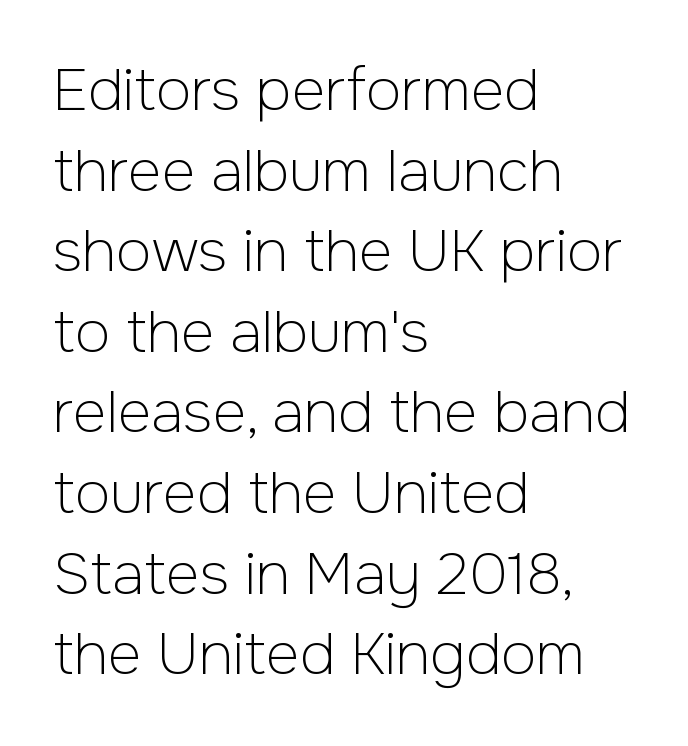
Q: Is the text bold? A: No.
Q: Is the text italic (slanted)? A: No, it is upright.
Q: Is the typeface a serif or a sans-serif typeface? A: Sans-serif.
Q: Is the text underlined? A: No.
Q: How is the paragraph aligned? A: Left-aligned.
Q: Is the spacing between letters normal or unusually wide? A: Normal.
Q: Is the spacing between lines tight, normal or loose? A: Normal.
Q: Width (condensed, normal, or wide)? A: Normal.
Q: Stroke contrast? A: Low.
Q: x-height? A: Medium.
Q: Monospaced? A: No.
